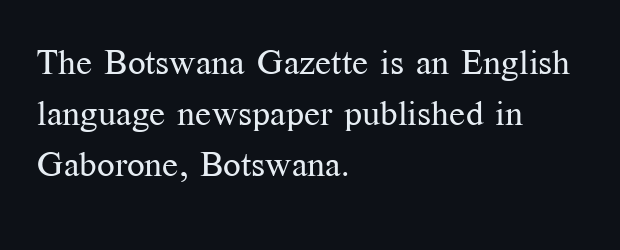
Q: Is the text bold? A: No.
Q: Is the text italic (slanted)? A: No, it is upright.
Q: Is the typeface a serif or a sans-serif typeface? A: Serif.
Q: Is the text underlined? A: No.
Q: How is the paragraph aligned? A: Left-aligned.
Q: Is the spacing between letters normal or unusually wide? A: Normal.
Q: Is the spacing between lines tight, normal or loose? A: Normal.
Q: Width (condensed, normal, or wide)? A: Normal.
Q: Stroke contrast? A: Medium.
Q: x-height? A: Medium.
Q: Monospaced? A: No.
